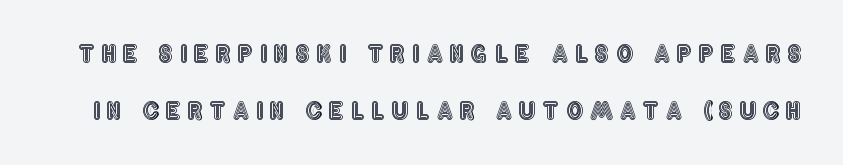
{"italic": "no", "underline": "no", "line_spacing": "loose", "line_spacing_ratio": 2.47, "letter_spacing": "wide", "letter_spacing_em": 0.31, "glyph_px": 23}
